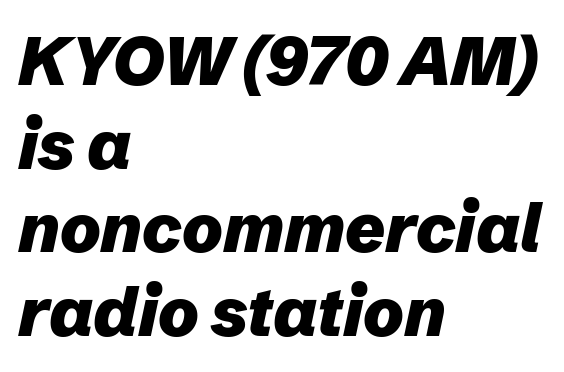
Bare-footed words on every line. A typesetter would mark this as italic. A typesetter would call this proportional, since set widths differ per character. The line texture is even and compact thanks to regular tracking. The text block is weighted toward the left margin, trailing off unevenly rightward.
